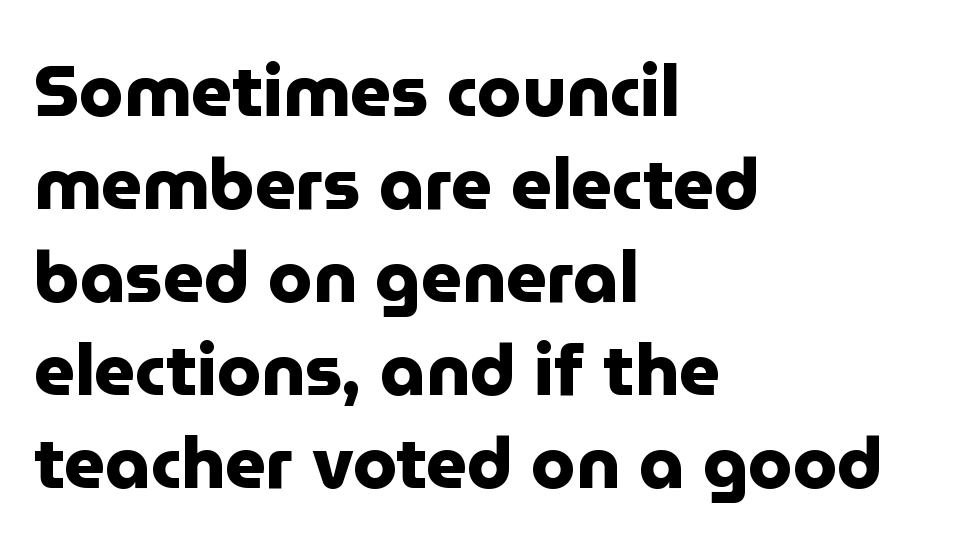
{"serif": "no", "italic": "no", "bold": "yes", "weight": "heavy", "width": "normal", "stroke_contrast": "low", "x_height": "medium", "monospaced": "no", "underline": "no", "align": "left", "line_spacing": "normal", "line_spacing_ratio": 1.31, "letter_spacing": "normal", "letter_spacing_em": 0.0, "glyph_px": 71}
